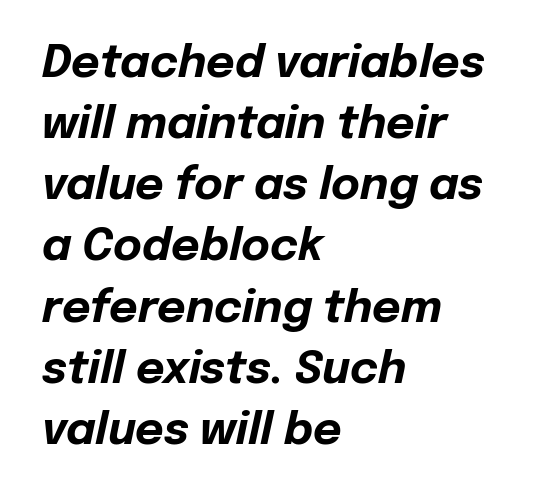
{"italic": "yes", "lean": "right", "slant_degrees": 12, "bold": "yes", "weight": "bold", "width": "normal", "stroke_contrast": "low", "x_height": "medium", "monospaced": "no", "underline": "no", "align": "left", "line_spacing": "normal", "line_spacing_ratio": 1.39, "letter_spacing": "normal", "letter_spacing_em": 0.0, "glyph_px": 44}
